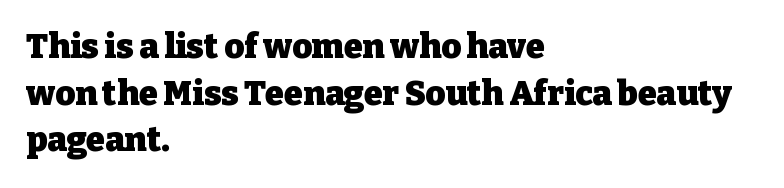
{"serif": "yes", "italic": "no", "bold": "yes", "weight": "heavy", "width": "normal", "stroke_contrast": "low", "x_height": "medium", "monospaced": "no", "underline": "no", "align": "left", "line_spacing": "normal", "line_spacing_ratio": 1.37, "letter_spacing": "normal", "letter_spacing_em": 0.0, "glyph_px": 34}
